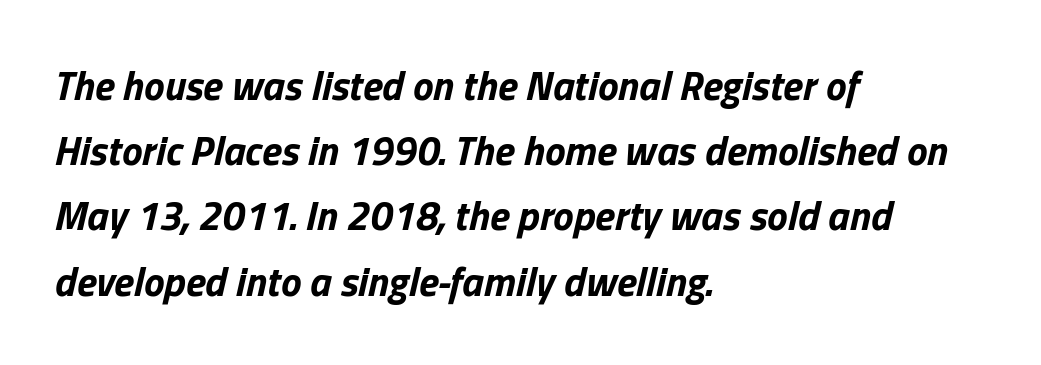
This block has exactly the height ordinary leading produces. The face used here is proportionally spaced, like ordinary book or web type. The words here are not underlined. These lines were composed using italics. Words appear dense and cohesive because spacing is normal. As a designer I'd log this as weight 700, bold.
